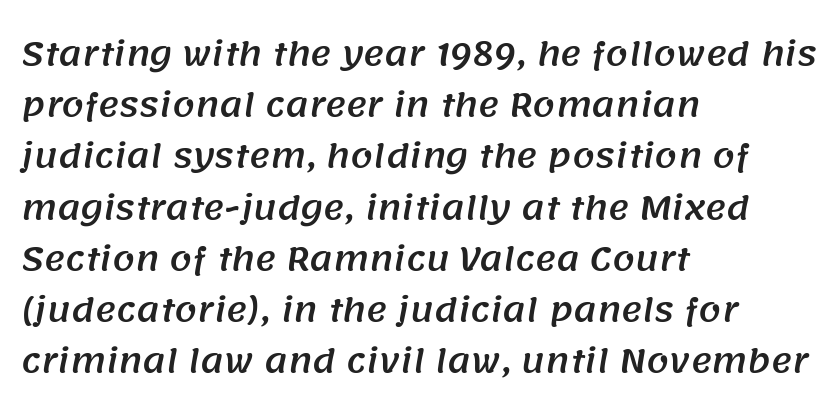
The image shows 32 px sans-serif type; set left-aligned, normal line spacing (1.6x), normal letter spacing, not underlined; medium stroke contrast and a large x-height.
